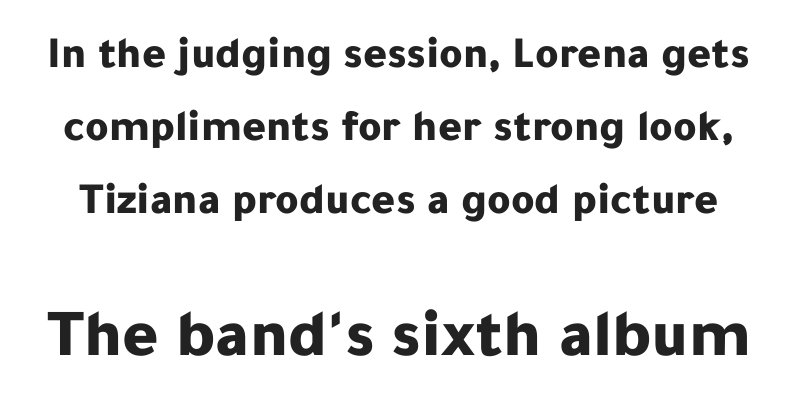
I'd describe the lettering as bold — thick and assertive. Check the space under the baseline: it is left empty. The type sits square on the baseline with zero lean. Line spacing here is normal. Note: no serifs on the glyphs. Think of a printed novel: that variable character pitch is what you see here.
